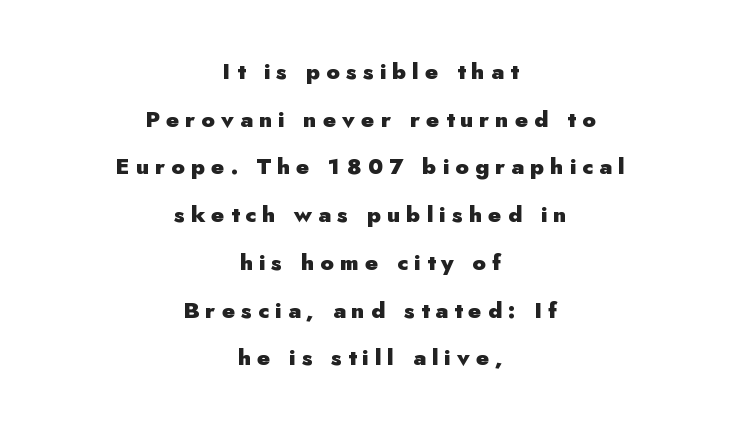
{"italic": "no", "bold": "yes", "underline": "no", "align": "center", "line_spacing": "loose", "line_spacing_ratio": 2.17, "letter_spacing": "wide", "letter_spacing_em": 0.28, "glyph_px": 22}
